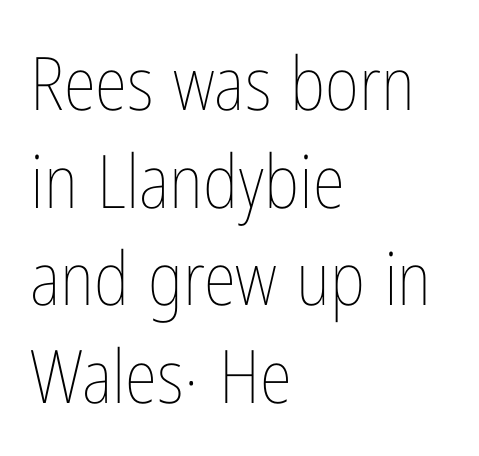
The image shows 74 px thin, condensed type, upright; set left-aligned, normal line spacing (1.32x), normal letter spacing, not underlined; low stroke contrast and a medium x-height.
